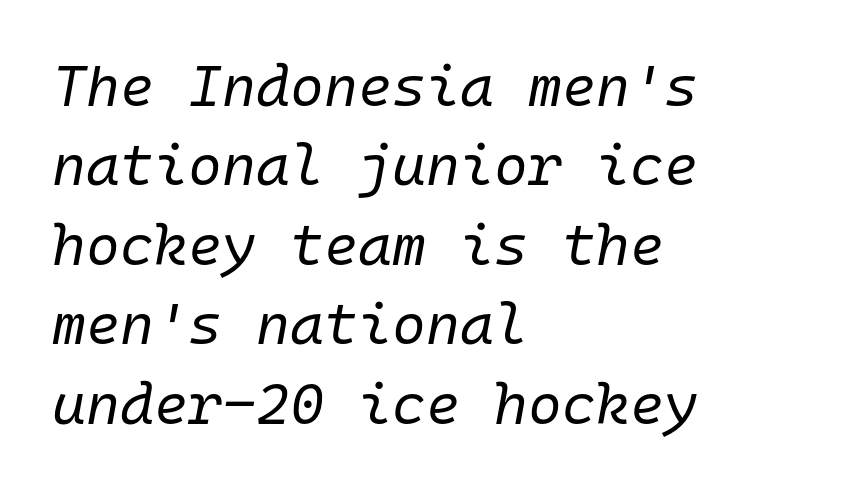
{"italic": "yes", "lean": "right", "slant_degrees": 10, "bold": "no", "weight": "regular", "width": "normal", "stroke_contrast": "low", "x_height": "medium", "monospaced": "yes", "underline": "no", "align": "left", "line_spacing": "normal", "line_spacing_ratio": 1.37, "letter_spacing": "normal", "letter_spacing_em": 0.0, "glyph_px": 58}
